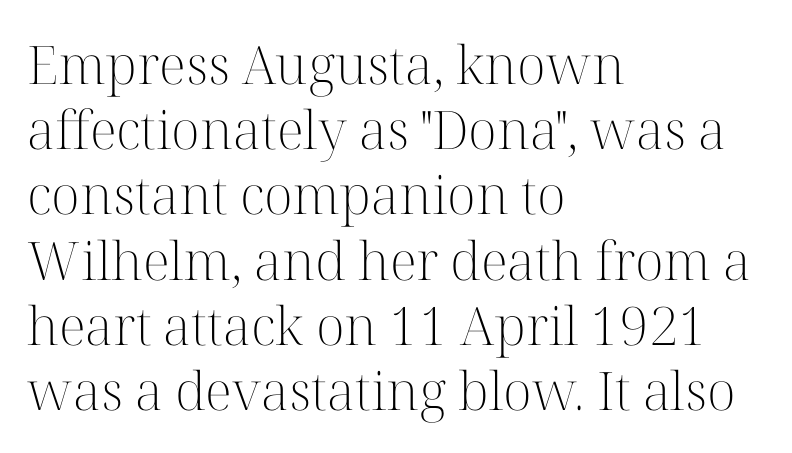
{"serif": "yes", "italic": "no", "bold": "no", "weight": "light", "width": "normal", "stroke_contrast": "high", "x_height": "medium", "monospaced": "no", "underline": "no", "align": "left", "line_spacing_ratio": 1.23, "letter_spacing": "normal", "letter_spacing_em": 0.0, "glyph_px": 53}
